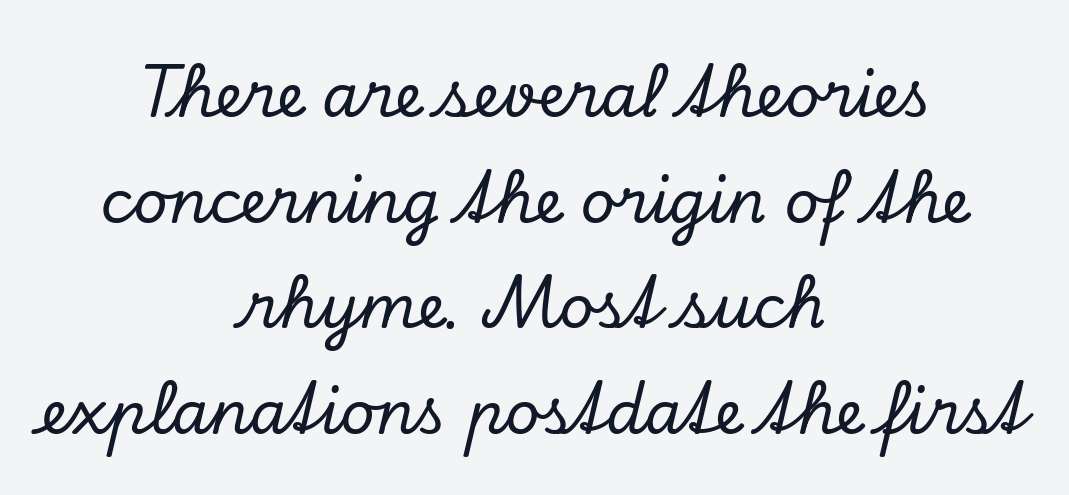
Observe the ordinary spacing: letters are neighbours, not strangers. Rendered with sloped, italic letterforms. Clear beneath every line of the passage. Proportional: the letters do not fall into vertical columns.
